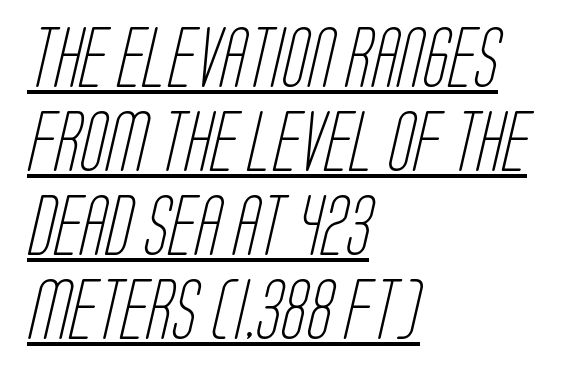
Q: Is the text bold? A: No.
Q: Is the typeface a serif or a sans-serif typeface? A: Sans-serif.
Q: Is the text underlined? A: Yes.
Q: How is the paragraph aligned? A: Left-aligned.
Q: Is the spacing between letters normal or unusually wide? A: Normal.
Q: Is the spacing between lines tight, normal or loose? A: Normal.
Q: Width (condensed, normal, or wide)? A: Condensed.
Q: Stroke contrast? A: Low.
Q: x-height? A: Large.
Q: Monospaced? A: No.
